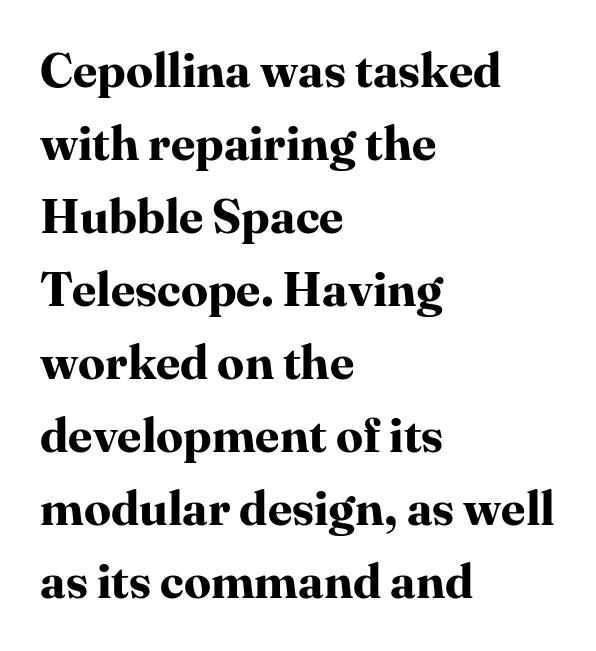
{"serif": "yes", "italic": "no", "bold": "yes", "weight": "bold", "width": "normal", "stroke_contrast": "high", "x_height": "medium", "monospaced": "no", "underline": "no", "align": "left", "line_spacing": "normal", "line_spacing_ratio": 1.52, "letter_spacing": "normal", "letter_spacing_em": 0.0, "glyph_px": 48}
